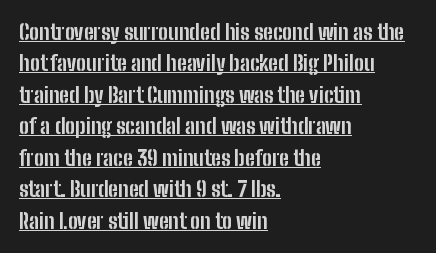
Students, this is bold: see how much ink each stroke carries. Rendered with straight, roman letterforms. This rendering features underlined lettering. Successive baselines arrive at the customary interval.
